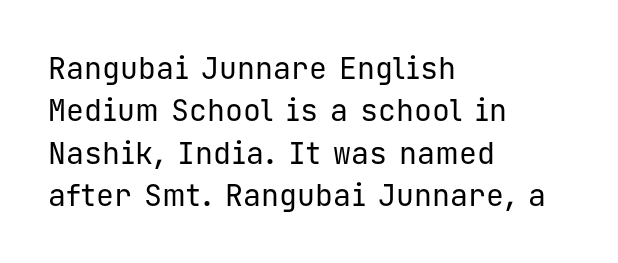
The image shows 30 px regular-weight sans-serif type, upright, monospaced; set left-aligned, normal line spacing (1.41x), normal letter spacing, not underlined; low stroke contrast and a medium x-height.
